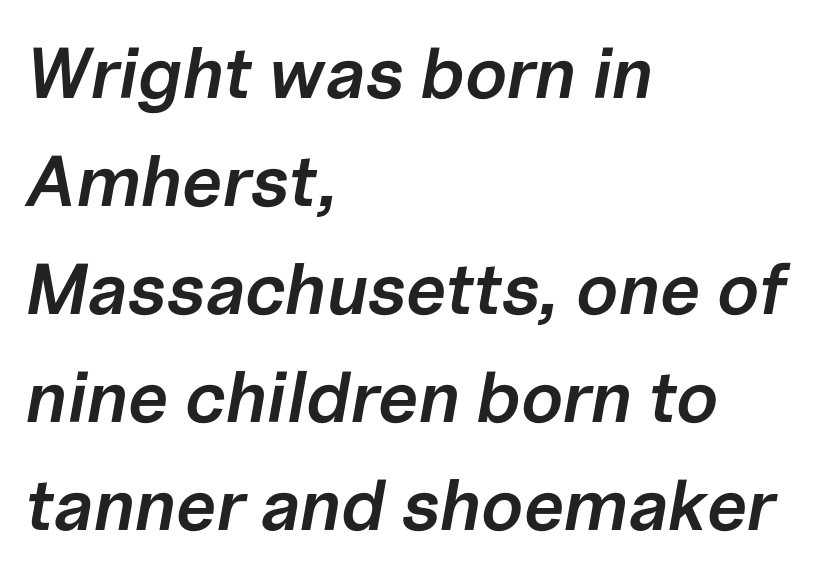
Spacing verdict: proportional, widths tailored to each character. No word sits above an underline. Compared with an ordinary text face, these strokes are moderately heavier — a semibold. Reading down the block, your eye returns to a fixed left position each line. The font's italic variant was chosen for this text. What stands out about the letter spacing? Nothing — it is the standard amount.
